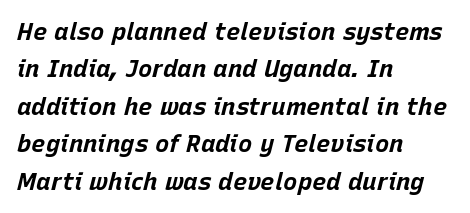
The image shows 24 px bold type, italic (leaning right); set left-aligned, normal line spacing (1.56x), normal letter spacing, not underlined.
